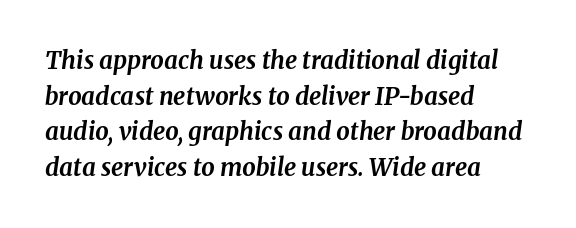
The image shows 24 px bold type, italic (leaning right); set left-aligned, normal line spacing (1.48x), normal letter spacing, not underlined.
